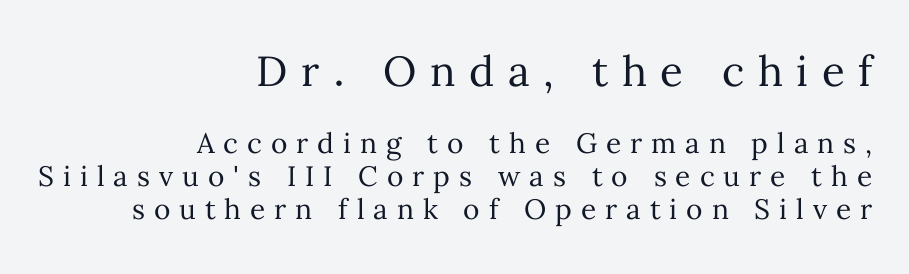
Q: Is the text bold? A: No.
Q: Is the text italic (slanted)? A: No, it is upright.
Q: Is the text underlined? A: No.
Q: How is the paragraph aligned? A: Right-aligned.
Q: Is the spacing between letters normal or unusually wide? A: Unusually wide.
Q: Which block of text is set in a larger size, the first (top) or the second (bottom)? A: The first (top) one.
Q: Width (condensed, normal, or wide)? A: Normal.
Q: Stroke contrast? A: Medium.
Q: x-height? A: Medium.
Q: Monospaced? A: No.
